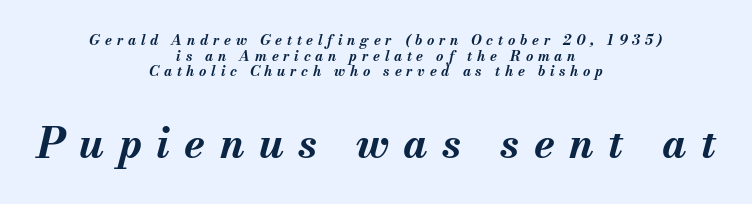
The image shows 42 px bold type, italic (leaning right); set centered, tight line spacing (1.12x), unusually wide letter spacing (+0.34 em), not underlined; the second (bottom) block is 3.0x larger; medium stroke contrast and a small x-height.
